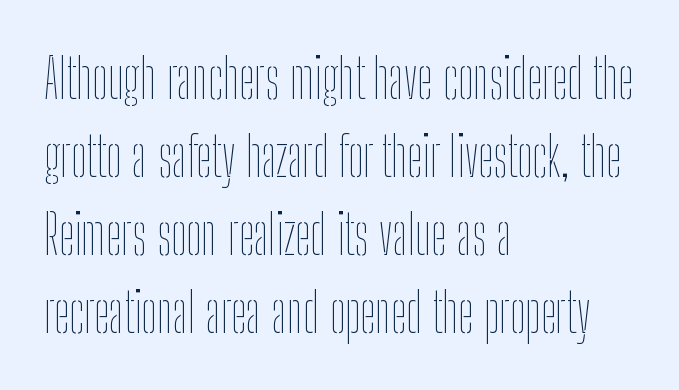
The setting favours the left margin, as ordinary paragraphs usually do. Think of a printed novel: that variable character pitch is what you see here. The specimen omits any rule beneath the text block's lines. These lines keep a tight, regular rhythm from letter to letter. A light-to-regular cut is what we see here. Posture: upright roman.
